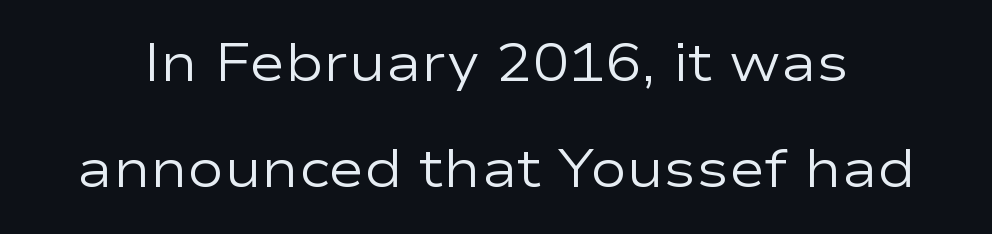
Q: Is the text bold? A: No.
Q: Is the text italic (slanted)? A: No, it is upright.
Q: Is the typeface a serif or a sans-serif typeface? A: Sans-serif.
Q: Is the text underlined? A: No.
Q: Is the spacing between letters normal or unusually wide? A: Normal.
Q: Is the spacing between lines tight, normal or loose? A: Loose.
Q: Width (condensed, normal, or wide)? A: Wide.
Q: Stroke contrast? A: Low.
Q: x-height? A: Medium.
Q: Monospaced? A: No.
